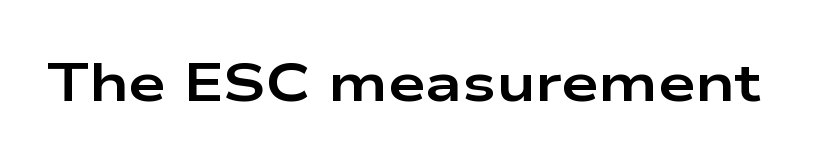
{"serif": "no", "italic": "no", "bold": "yes", "weight": "bold", "width": "wide", "stroke_contrast": "low", "x_height": "medium", "monospaced": "no", "underline": "no", "letter_spacing": "normal", "letter_spacing_em": 0.0, "glyph_px": 53}
